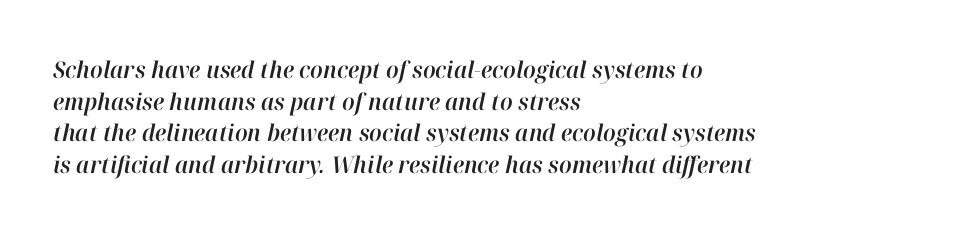
Honestly, there is no underline to notice here at all. Layout note: lines flush left. Line spacing here is normal. Emphasis-style slanted type is in use. Tracking here is standard; glyphs follow each other at the usual distance.
